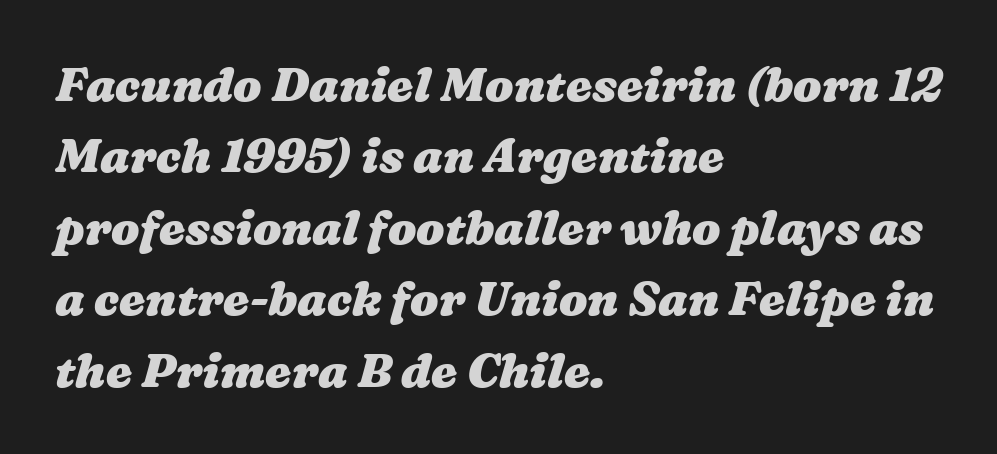
If you drew a ruler down the left edge, every line would touch it. Bold? Absolutely — the strokes are thick and heavy. You could not count columns in this text — the font is proportionally spaced. The line-height multiplier appears to be the usual default. Short note: letters normally spaced.
